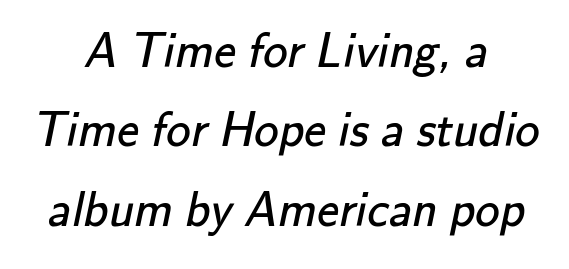
Nobody touched the tracking dial on this one. This rendering uses center alignment, leaving both contours irregular but symmetric. The designer went with a sans here, leaving each stem footless. Is the type heavy? It reads as light-to-regular instead. No word sits above an underline. Is this a fixed-width face? No — the glyphs have proportional, varying widths.
